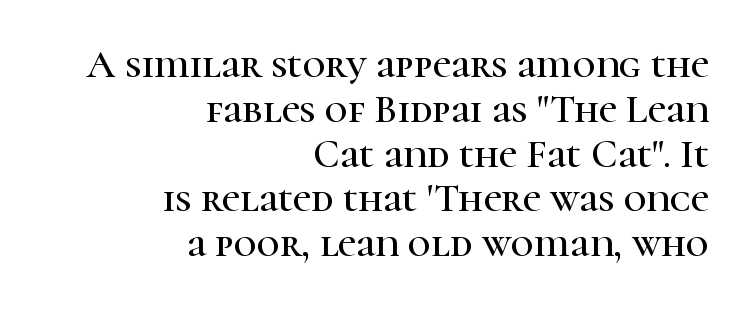
Unmarked baselines from the first word to the last. How would I describe the line gaps? Narrow and economical. Each word holds together tightly as a unit, with standard inter-letter gaps. Think of a printed novel: that variable character pitch is what you see here. Vertical strokes here are truly vertical. The compositor pushed each line to the right boundary.
